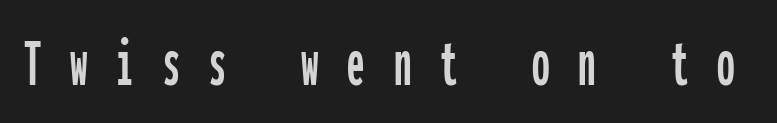
The face used here is monospaced, like something from a code editor. This sample uses a sans-serif face. This sample uses an upright cut, with every glyph sitting square on the baseline. Bare-footed words on every line. Look at the tracking — it's clearly loosened, letters drifting apart.
